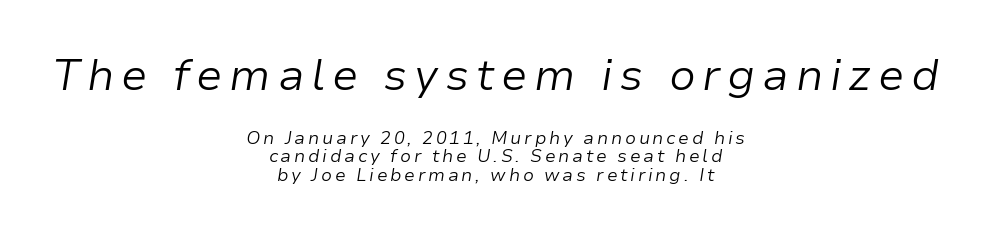
The image shows 44 px light type, italic (leaning right); set centered, tight line spacing (1.02x), not underlined; the first (top) block is 2.44x larger; low stroke contrast and a medium x-height.
